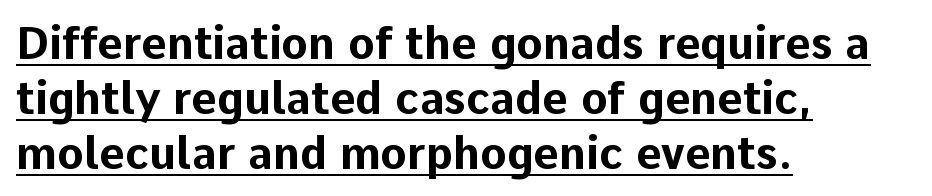
Q: Is the text bold? A: Yes.
Q: Is the text italic (slanted)? A: No, it is upright.
Q: Is the typeface a serif or a sans-serif typeface? A: Sans-serif.
Q: Is the text underlined? A: Yes.
Q: How is the paragraph aligned? A: Left-aligned.
Q: Is the spacing between letters normal or unusually wide? A: Normal.
Q: Is the spacing between lines tight, normal or loose? A: Normal.
Q: Width (condensed, normal, or wide)? A: Normal.
Q: Stroke contrast? A: Low.
Q: x-height? A: Medium.
Q: Monospaced? A: No.
